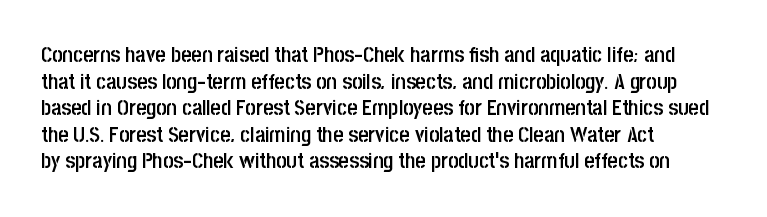
Q: Is the text bold? A: Semi-bold.
Q: Is the text italic (slanted)? A: No, it is upright.
Q: Is the text underlined? A: No.
Q: How is the paragraph aligned? A: Left-aligned.
Q: Is the spacing between letters normal or unusually wide? A: Normal.
